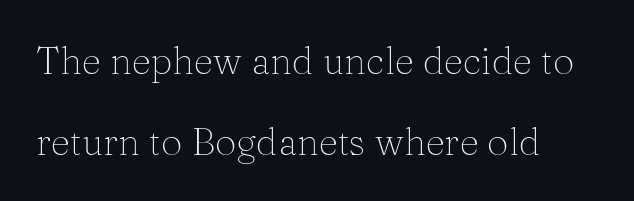
{"serif": "yes", "italic": "no", "bold": "no", "weight": "thin", "width": "normal", "stroke_contrast": "medium", "x_height": "medium", "monospaced": "no", "underline": "no", "align": "left", "line_spacing": "loose", "line_spacing_ratio": 2.12, "letter_spacing": "normal", "letter_spacing_em": 0.0, "glyph_px": 38}
